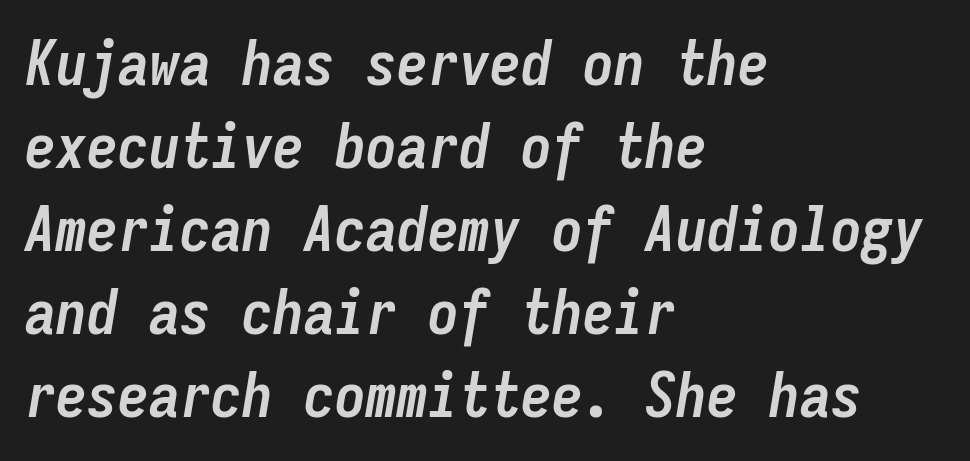
Letter spacing: default. Is the type bold? Yes — the strokes are clearly thick and heavy. Is this a fixed-width face? Yes — each glyph sits in an identical cell. Leading: standard.
